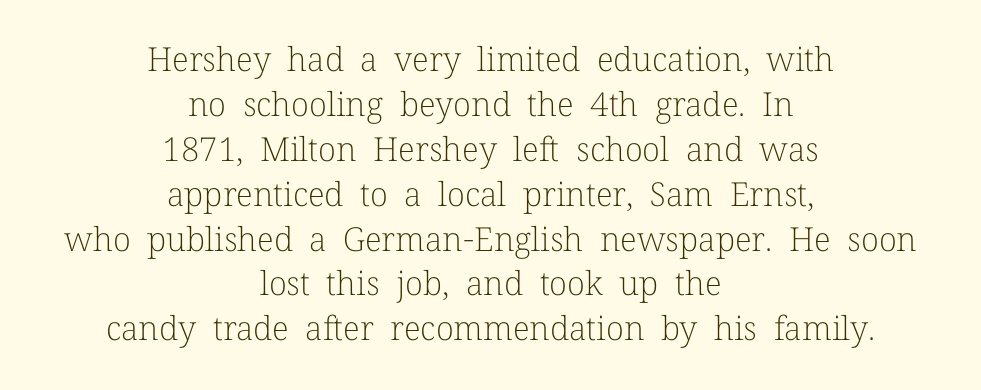
If you measured baseline to baseline, you'd find a middling distance. The type sits square on the baseline with zero lean. Stem width sits at or under what a default text font uses. Horizontally, the lines are justified to the midpoint only. Little horizontal feet cap the strokes, marking this as serif type. Nobody touched the tracking dial on this one.
